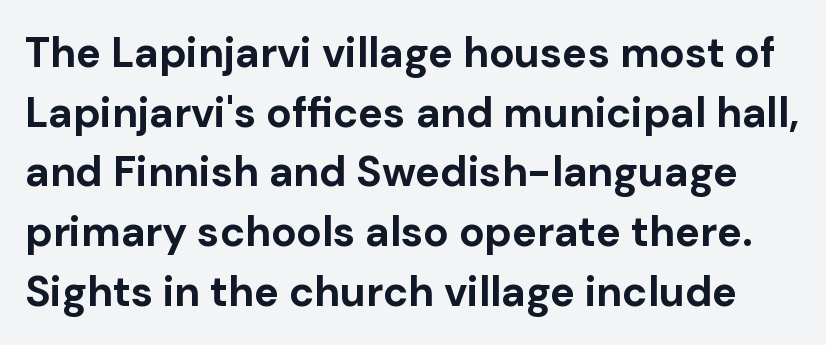
{"serif": "no", "italic": "no", "bold": "yes", "weight": "bold", "width": "normal", "stroke_contrast": "low", "x_height": "medium", "monospaced": "no", "underline": "no", "line_spacing": "normal", "line_spacing_ratio": 1.42, "letter_spacing": "normal", "letter_spacing_em": 0.0, "glyph_px": 42}
